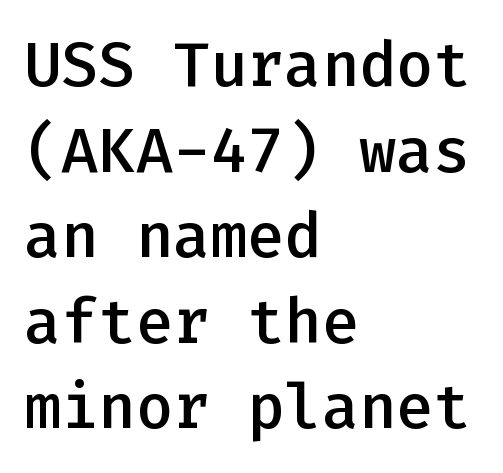
{"serif": "no", "italic": "no", "bold": "semi", "weight": "semibold", "width": "normal", "stroke_contrast": "low", "x_height": "medium", "monospaced": "yes", "underline": "no", "align": "left", "line_spacing": "normal", "line_spacing_ratio": 1.38, "letter_spacing": "normal", "letter_spacing_em": 0.0, "glyph_px": 62}
